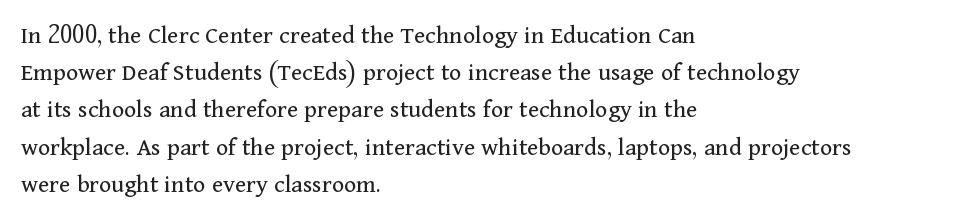
The rendering anchors every line to the left-hand side. A clean baseline with only descenders dipping below it. No chunkiness to these letters — they're not bold. Leading matches the norm, producing a regular column. Ascenders rise straight up at ninety degrees. Nobody touched the tracking dial on this one.
